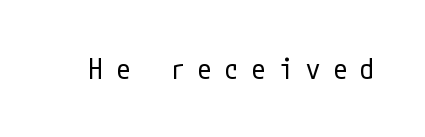
{"serif": "no", "italic": "no", "bold": "no", "weight": "regular", "width": "condensed", "stroke_contrast": "low", "x_height": "medium", "underline": "no", "letter_spacing": "wide", "letter_spacing_em": 0.47, "glyph_px": 28}
